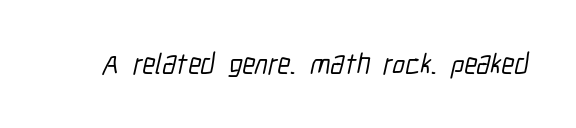
{"serif": "no", "width": "condensed", "stroke_contrast": "low", "x_height": "medium", "monospaced": "no", "underline": "no", "letter_spacing": "normal", "letter_spacing_em": 0.0, "glyph_px": 29}
